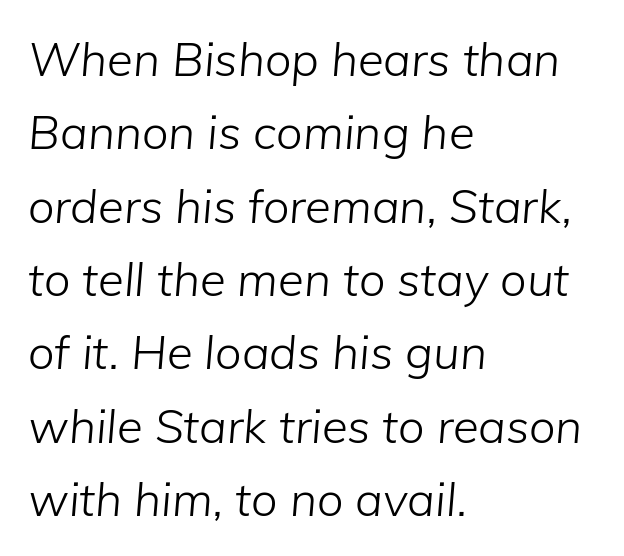
{"italic": "yes", "lean": "right", "slant_degrees": 5, "bold": "no", "weight": "light", "width": "normal", "stroke_contrast": "low", "x_height": "medium", "monospaced": "no", "underline": "no", "align": "left", "line_spacing": "normal", "line_spacing_ratio": 1.56, "letter_spacing": "normal", "letter_spacing_em": 0.0, "glyph_px": 47}
